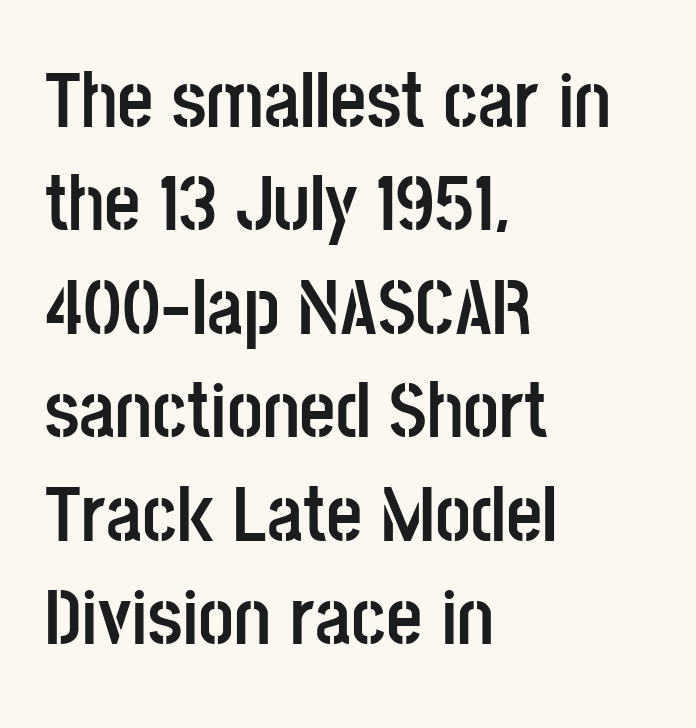
Q: Is the text bold? A: Yes.
Q: Is the text italic (slanted)? A: No, it is upright.
Q: Is the typeface a serif or a sans-serif typeface? A: Sans-serif.
Q: Is the text underlined? A: No.
Q: How is the paragraph aligned? A: Left-aligned.
Q: Is the spacing between letters normal or unusually wide? A: Normal.
Q: Is the spacing between lines tight, normal or loose? A: Normal.
Q: Width (condensed, normal, or wide)? A: Condensed.
Q: Stroke contrast? A: Low.
Q: x-height? A: Large.
Q: Monospaced? A: No.
